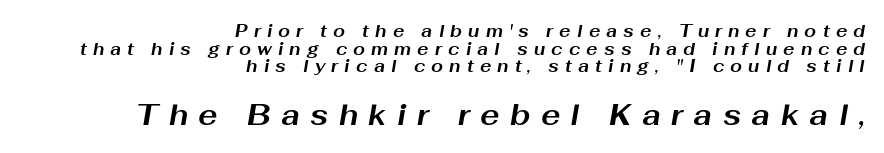
Q: Is the text bold? A: Yes.
Q: Is the text italic (slanted)? A: Yes, it leans right by about 10 degrees.
Q: Is the text underlined? A: No.
Q: How is the paragraph aligned? A: Right-aligned.
Q: Is the spacing between letters normal or unusually wide? A: Unusually wide.
Q: Is the spacing between lines tight, normal or loose? A: Tight.
Q: Which block of text is set in a larger size, the first (top) or the second (bottom)? A: The second (bottom) one.
Q: Width (condensed, normal, or wide)? A: Wide.
Q: Stroke contrast? A: Medium.
Q: x-height? A: Medium.
Q: Monospaced? A: No.
